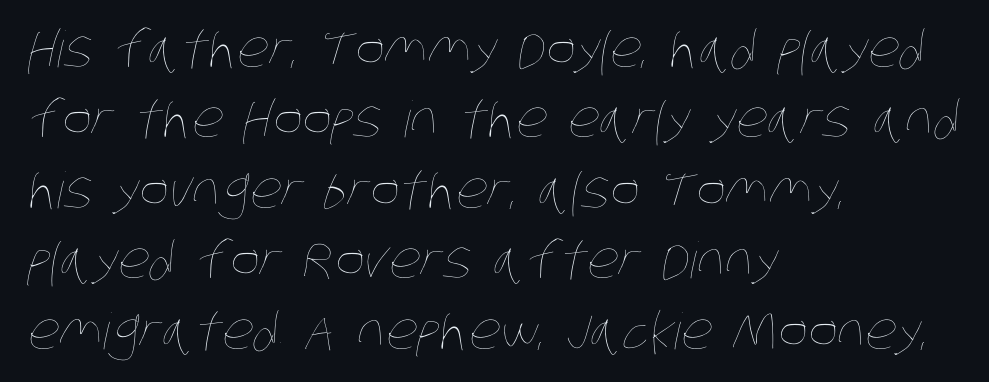
Q: Is the text bold? A: No.
Q: Is the text underlined? A: No.
Q: How is the paragraph aligned? A: Left-aligned.
Q: Is the spacing between letters normal or unusually wide? A: Normal.
Q: Is the spacing between lines tight, normal or loose? A: Normal.
Q: Width (condensed, normal, or wide)? A: Condensed.
Q: Stroke contrast? A: Low.
Q: x-height? A: Large.
Q: Monospaced? A: No.
